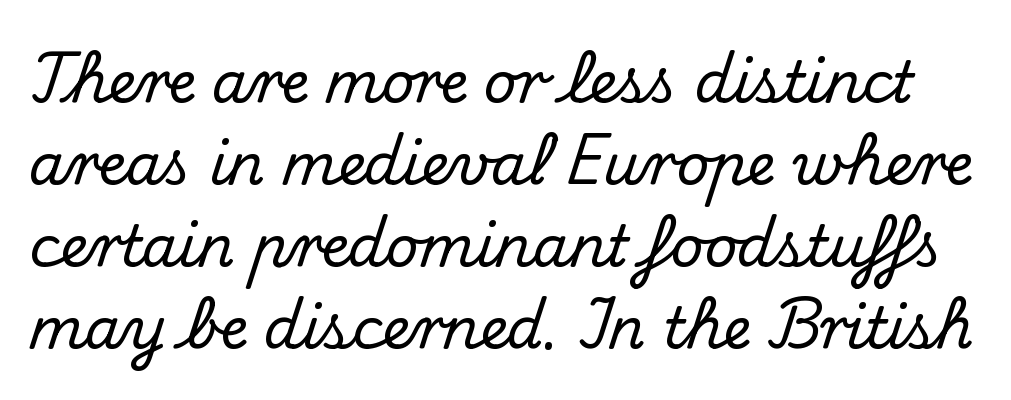
{"serif": "yes", "width": "normal", "stroke_contrast": "medium", "x_height": "small", "monospaced": "no", "underline": "no", "line_spacing": "normal", "line_spacing_ratio": 1.44, "letter_spacing": "normal", "letter_spacing_em": 0.0, "glyph_px": 57}
